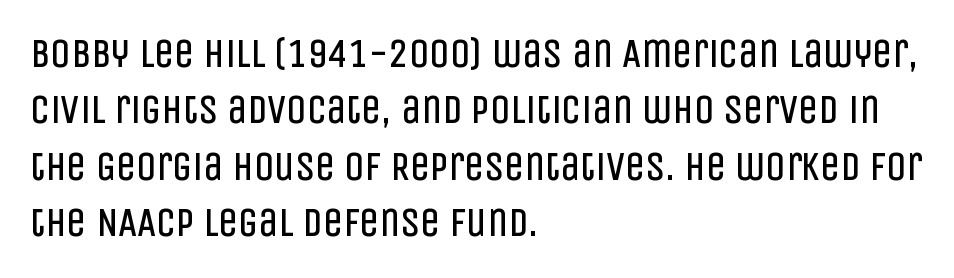
Normally led — the rows are evenly, conventionally spaced. This sample uses a sans-serif face. Visually the block forms a straight wall on the left and a jagged coastline on the right. The letters advance in unequal steps, a hallmark of proportional type.
